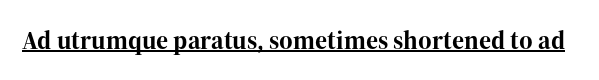
The image shows 26 px bold type, upright; set normal letter spacing, underlined.
